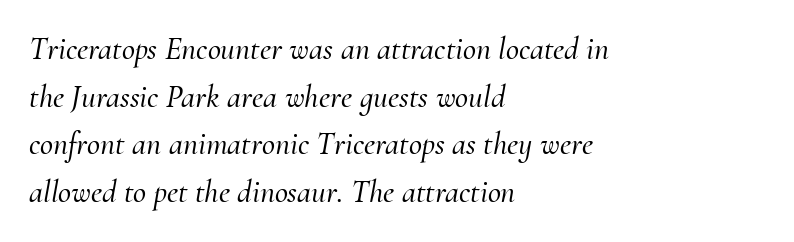
Q: Is the text italic (slanted)? A: Yes, it leans right by about 10 degrees.
Q: Is the typeface a serif or a sans-serif typeface? A: Serif.
Q: Is the text underlined? A: No.
Q: How is the paragraph aligned? A: Left-aligned.
Q: Is the spacing between letters normal or unusually wide? A: Normal.
Q: Is the spacing between lines tight, normal or loose? A: Normal.
Q: Width (condensed, normal, or wide)? A: Normal.
Q: Stroke contrast? A: Medium.
Q: x-height? A: Small.
Q: Monospaced? A: No.
